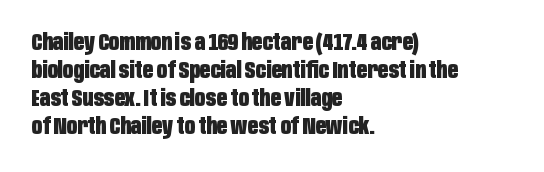
Q: Is the text bold? A: Yes.
Q: Is the text italic (slanted)? A: No, it is upright.
Q: Is the text underlined? A: No.
Q: How is the paragraph aligned? A: Left-aligned.
Q: Is the spacing between letters normal or unusually wide? A: Normal.
